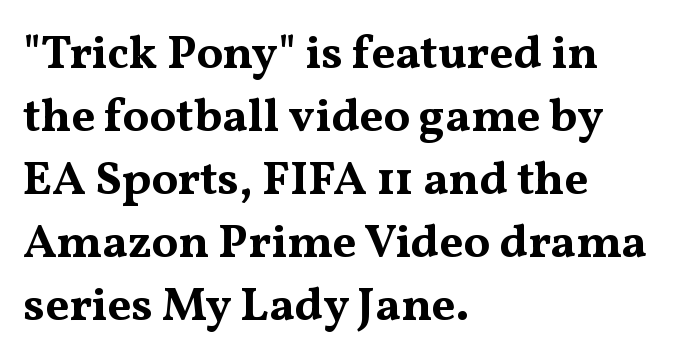
Q: Is the text bold? A: Yes.
Q: Is the text italic (slanted)? A: No, it is upright.
Q: Is the typeface a serif or a sans-serif typeface? A: Serif.
Q: Is the text underlined? A: No.
Q: How is the paragraph aligned? A: Left-aligned.
Q: Is the spacing between letters normal or unusually wide? A: Normal.
Q: Is the spacing between lines tight, normal or loose? A: Normal.
Q: Width (condensed, normal, or wide)? A: Wide.
Q: Stroke contrast? A: Medium.
Q: x-height? A: Medium.
Q: Monospaced? A: No.
